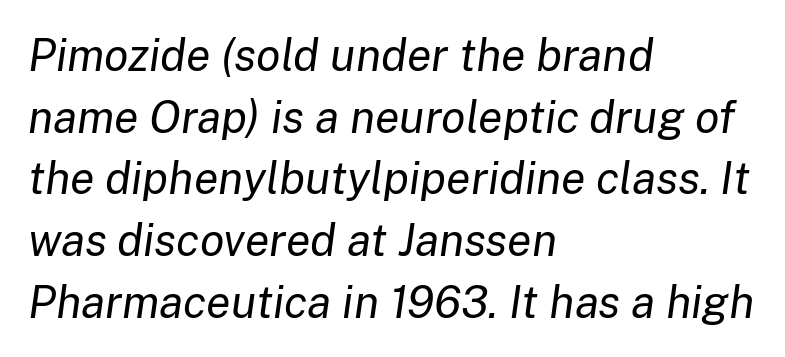
{"italic": "yes", "lean": "right", "slant_degrees": 8, "bold": "no", "weight": "regular", "width": "normal", "stroke_contrast": "low", "x_height": "medium", "monospaced": "no", "underline": "no", "align": "left", "line_spacing": "normal", "line_spacing_ratio": 1.37, "letter_spacing": "normal", "letter_spacing_em": 0.0, "glyph_px": 45}
